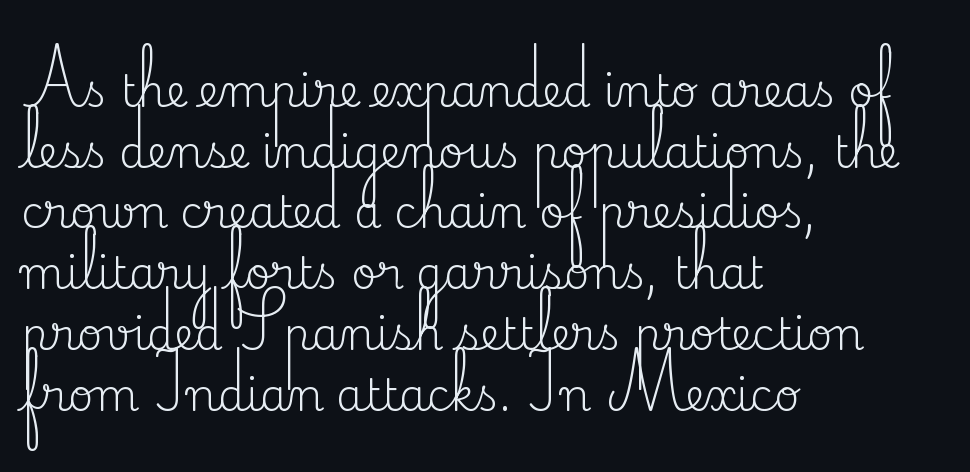
{"serif": "yes", "italic": "no", "bold": "no", "weight": "regular", "width": "normal", "stroke_contrast": "medium", "x_height": "small", "monospaced": "no", "underline": "no", "align": "left", "line_spacing": "normal", "line_spacing_ratio": 1.38, "letter_spacing": "normal", "letter_spacing_em": 0.0, "glyph_px": 44}
